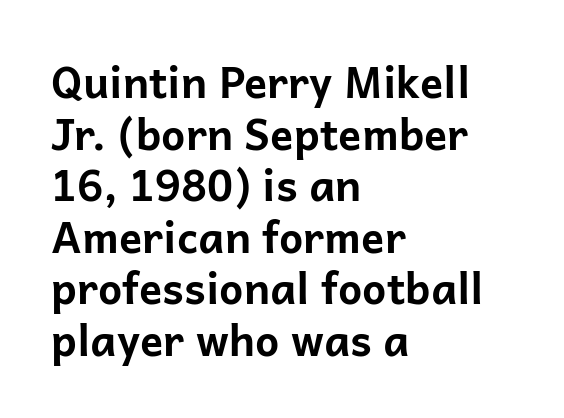
The image shows 43 px bold sans-serif type, upright; set left-aligned, line spacing 1.2x, normal letter spacing, not underlined; low stroke contrast and a medium x-height.
